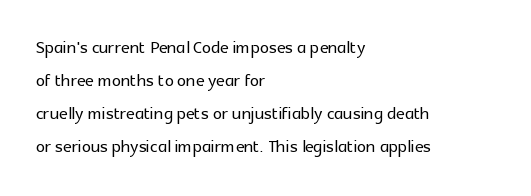
Q: Is the text italic (slanted)? A: No, it is upright.
Q: Is the text underlined? A: No.
Q: How is the paragraph aligned? A: Left-aligned.
Q: Is the spacing between letters normal or unusually wide? A: Normal.
Q: Is the spacing between lines tight, normal or loose? A: Normal.
